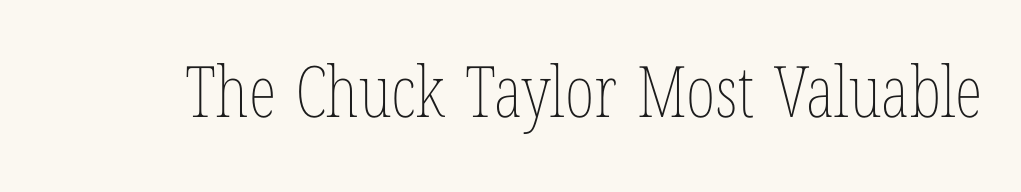
No extra tracking has been applied to these lines. This rendering features lettering with no underline. Compared with a typical body face, this is equally light or lighter still. The passage shown is typed in a proportional face where columns would drift.
